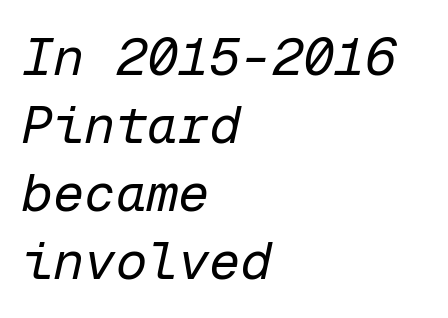
Q: Is the text bold? A: No.
Q: Is the text italic (slanted)? A: Yes, it leans right by about 12 degrees.
Q: Is the text underlined? A: No.
Q: How is the paragraph aligned? A: Left-aligned.
Q: Is the spacing between letters normal or unusually wide? A: Normal.
Q: Is the spacing between lines tight, normal or loose? A: Normal.
Q: Width (condensed, normal, or wide)? A: Normal.
Q: Stroke contrast? A: Low.
Q: x-height? A: Medium.
Q: Monospaced? A: Yes.
